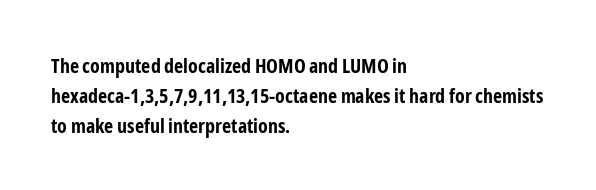
Alignment: flush left. Tall strokes in this sample are plumb rather than angled. Successive baselines arrive at the customary interval. The rendering uses a bold face; every stroke is thick and dark. The specimen omits any rule beneath the text block's lines. Short note: letters normally spaced.
